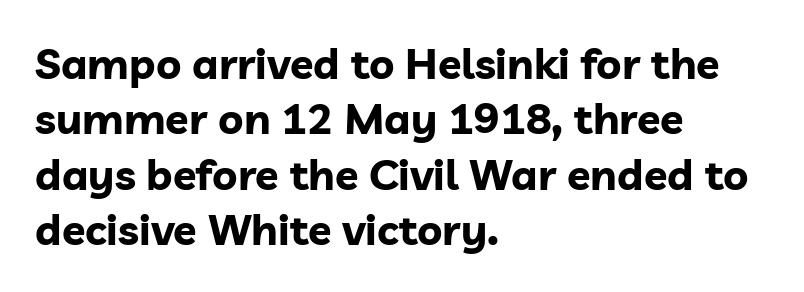
{"serif": "no", "italic": "no", "bold": "yes", "weight": "bold", "width": "normal", "stroke_contrast": "low", "x_height": "medium", "monospaced": "no", "underline": "no", "align": "left", "line_spacing": "normal", "line_spacing_ratio": 1.29, "letter_spacing": "normal", "letter_spacing_em": 0.0, "glyph_px": 43}
